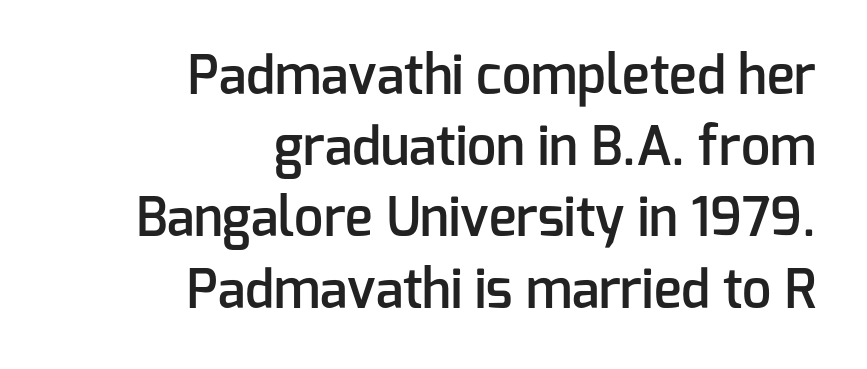
{"serif": "no", "italic": "no", "bold": "semi", "weight": "semibold", "width": "normal", "stroke_contrast": "low", "x_height": "medium", "monospaced": "no", "underline": "no", "align": "right", "line_spacing": "normal", "line_spacing_ratio": 1.37, "letter_spacing": "normal", "letter_spacing_em": 0.0, "glyph_px": 52}
